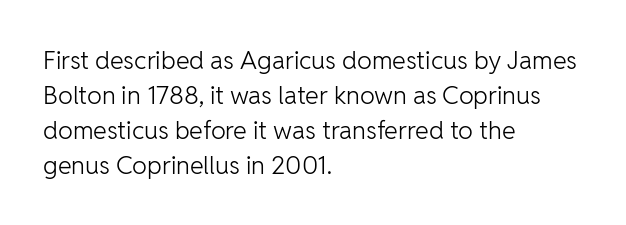
Nobody drew a line under any word here. The passage is arranged the way most books set body copy — flush left. Is the stroke heavy? The answer is a plain regular-or-lighter. Nobody touched the tracking dial on this one. A roman cut, with each character standing at attention. The space between consecutive lines is moderate.
